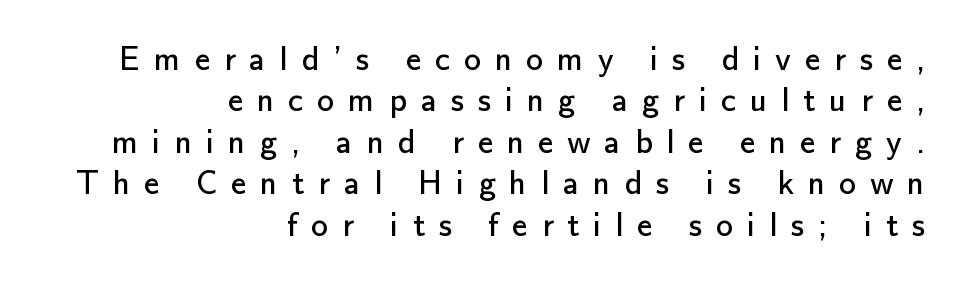
{"serif": "no", "italic": "no", "bold": "no", "weight": "regular", "width": "normal", "stroke_contrast": "low", "x_height": "small", "monospaced": "no", "underline": "no", "align": "right", "line_spacing_ratio": 1.22, "letter_spacing": "wide", "letter_spacing_em": 0.41, "glyph_px": 34}
